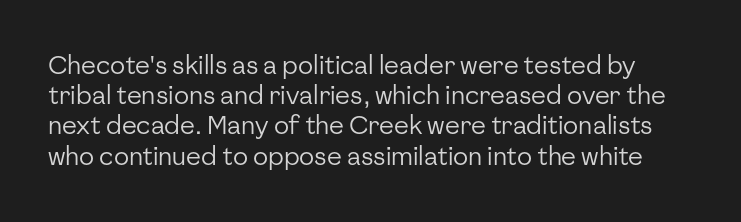
The lettering holds an erect, upright posture throughout. Caption: standard tracking, unaltered. Stroke thickness stays within the range of a standard reading face or lighter. The baseline area is clear.
